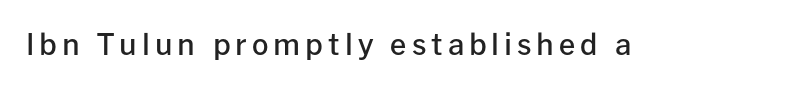
{"serif": "no", "italic": "no", "bold": "semi", "weight": "semibold", "width": "normal", "stroke_contrast": "low", "x_height": "medium", "monospaced": "no", "underline": "no", "glyph_px": 29}
